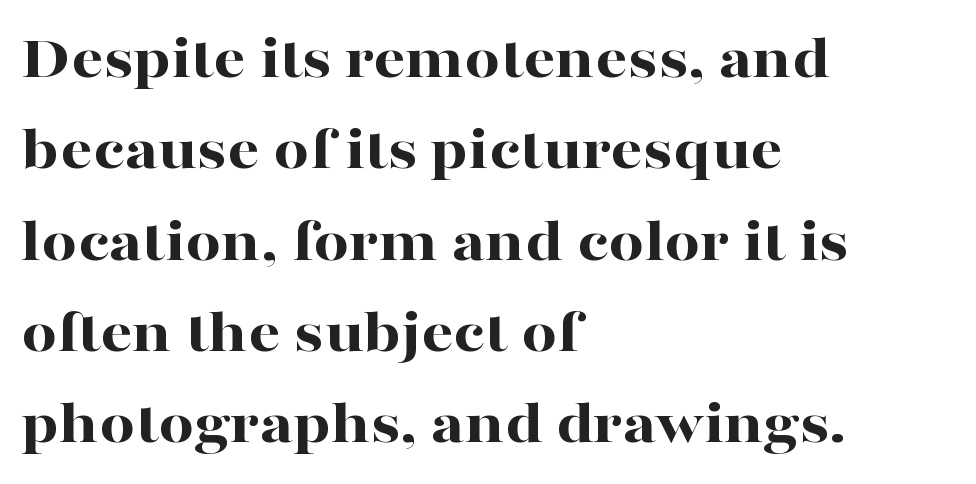
Q: Is the text bold? A: Yes.
Q: Is the text italic (slanted)? A: No, it is upright.
Q: Is the typeface a serif or a sans-serif typeface? A: Serif.
Q: Is the text underlined? A: No.
Q: How is the paragraph aligned? A: Left-aligned.
Q: Is the spacing between letters normal or unusually wide? A: Normal.
Q: Is the spacing between lines tight, normal or loose? A: Normal.
Q: Width (condensed, normal, or wide)? A: Wide.
Q: Stroke contrast? A: High.
Q: x-height? A: Medium.
Q: Monospaced? A: No.
